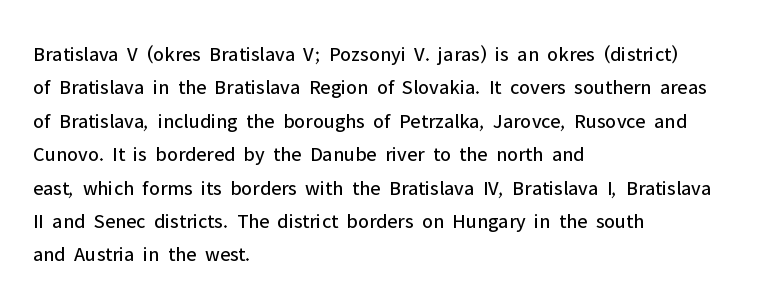
Q: Is the text bold? A: No.
Q: Is the text italic (slanted)? A: No, it is upright.
Q: Is the text underlined? A: No.
Q: How is the paragraph aligned? A: Left-aligned.
Q: Is the spacing between letters normal or unusually wide? A: Normal.
Q: Is the spacing between lines tight, normal or loose? A: Normal.
